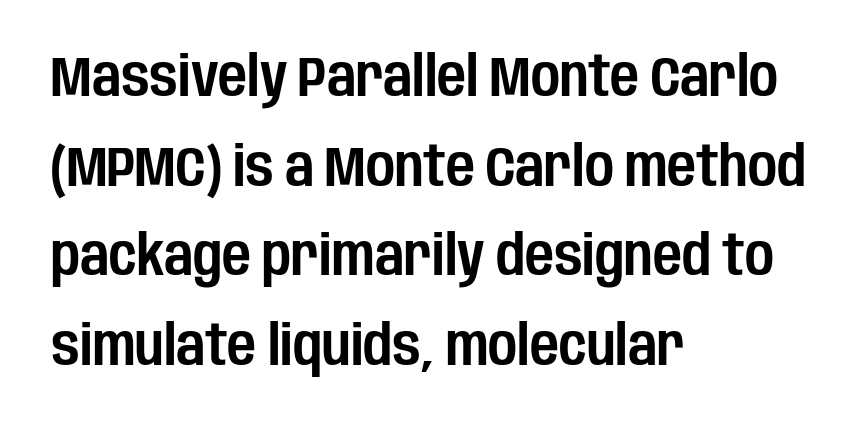
Q: Is the text italic (slanted)? A: No, it is upright.
Q: Is the typeface a serif or a sans-serif typeface? A: Sans-serif.
Q: Is the text underlined? A: No.
Q: How is the paragraph aligned? A: Left-aligned.
Q: Is the spacing between letters normal or unusually wide? A: Normal.
Q: Is the spacing between lines tight, normal or loose? A: Normal.
Q: Width (condensed, normal, or wide)? A: Condensed.
Q: Stroke contrast? A: Low.
Q: x-height? A: Large.
Q: Monospaced? A: No.
